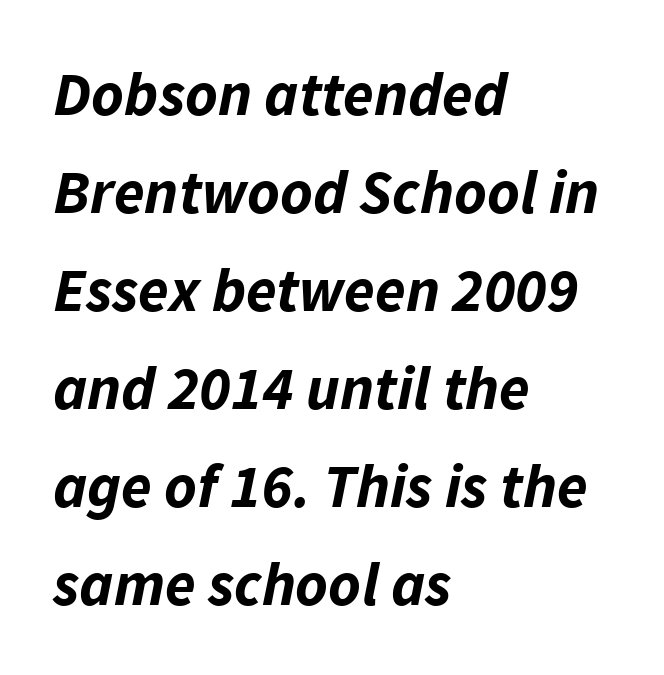
Here the designer chose a conventional face with non-uniform glyph widths. Spacing between characters is what you'd get straight out of the box. The passage shown stacks its lines at a standard gap. Glance below the letters and you will spot only blank space.
